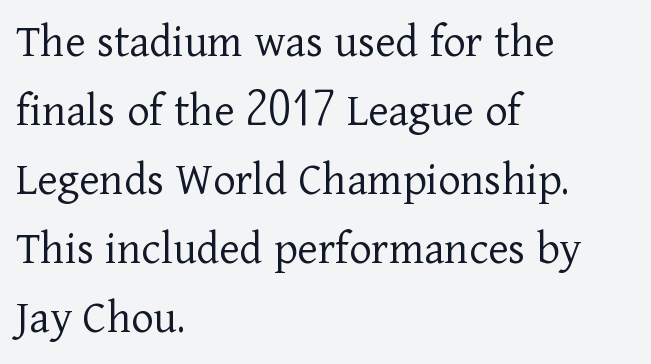
{"serif": "yes", "italic": "no", "bold": "no", "weight": "light", "width": "normal", "stroke_contrast": "low", "x_height": "medium", "monospaced": "no", "underline": "no", "align": "left", "line_spacing": "normal", "line_spacing_ratio": 1.44, "letter_spacing": "normal", "letter_spacing_em": 0.0, "glyph_px": 48}
